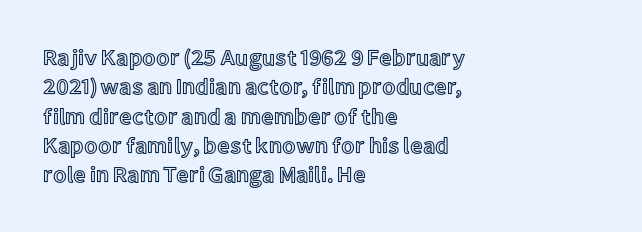
Q: Is the text italic (slanted)? A: No, it is upright.
Q: Is the text underlined? A: No.
Q: How is the paragraph aligned? A: Left-aligned.
Q: Is the spacing between letters normal or unusually wide? A: Normal.
Q: Is the spacing between lines tight, normal or loose? A: Normal.
